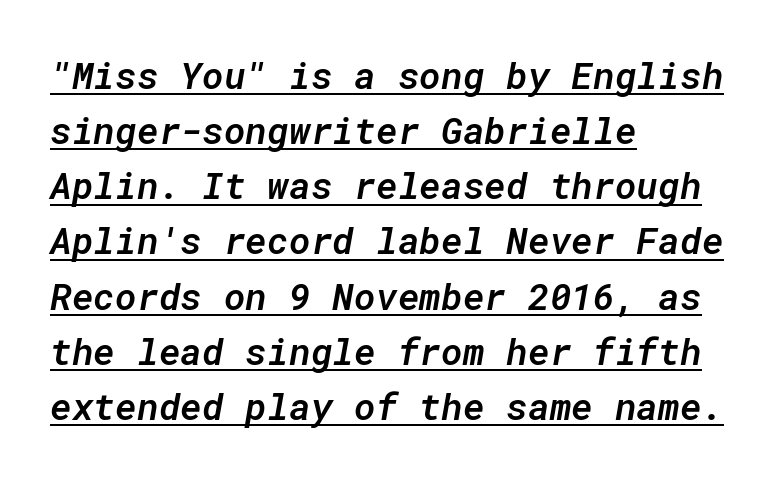
The image shows 37 px semibold type, italic (leaning right), monospaced; set left-aligned, normal line spacing (1.49x), normal letter spacing, underlined; low stroke contrast and a medium x-height.
